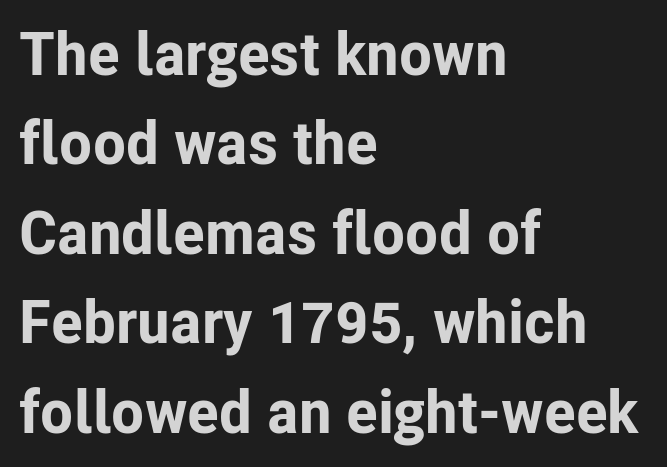
The letters advance in unequal steps, a hallmark of proportional type. Each new line begins a customary step beneath the previous one. Posture: vertical. A clean baseline with only descenders dipping below it. Compared with an ordinary text face, these strokes are far heavier — a full bold.
